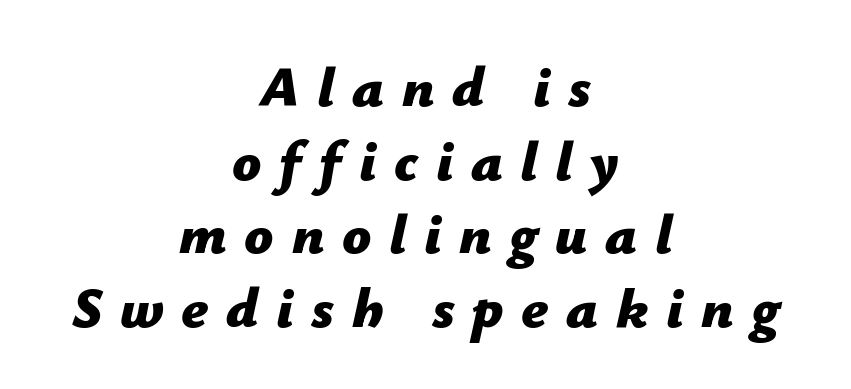
{"italic": "yes", "lean": "right", "slant_degrees": 12, "bold": "yes", "weight": "bold", "width": "normal", "stroke_contrast": "low", "x_height": "medium", "monospaced": "no", "underline": "no", "align": "center", "line_spacing": "normal", "line_spacing_ratio": 1.29, "letter_spacing": "wide", "letter_spacing_em": 0.31, "glyph_px": 57}
